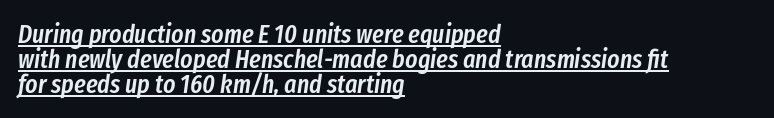
Q: Is the text bold? A: Semi-bold.
Q: Is the text italic (slanted)? A: Yes, it leans right by about 8 degrees.
Q: Is the text underlined? A: Yes.
Q: How is the paragraph aligned? A: Left-aligned.
Q: Is the spacing between letters normal or unusually wide? A: Normal.
Q: Is the spacing between lines tight, normal or loose? A: Tight.
